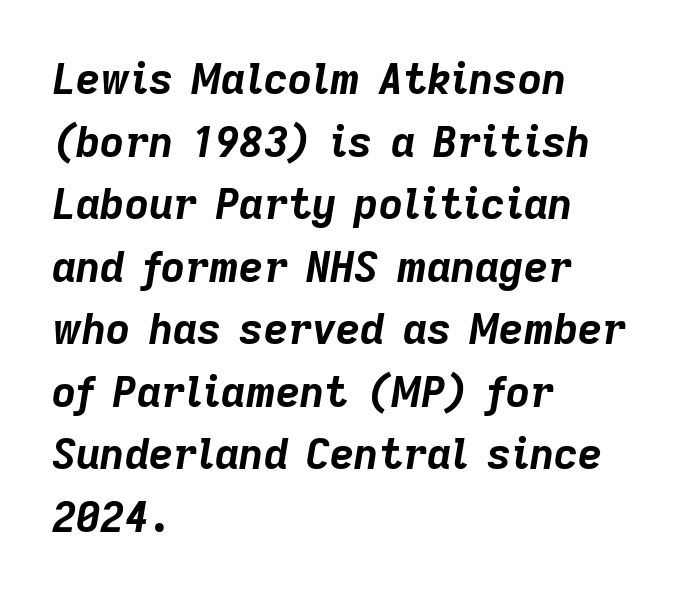
Does extra space separate the letters? No, they use regular spacing. A bare baseline throughout the passage. This is heavy type, rendered in bold. The face used here has a pronounced slope to its letters. The vertical gap from one line to the next is medium.
